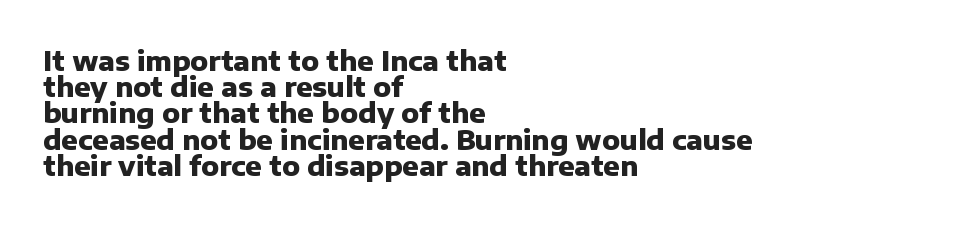
{"italic": "no", "bold": "yes", "underline": "no", "align": "left", "line_spacing": "tight", "line_spacing_ratio": 0.97, "letter_spacing": "normal", "letter_spacing_em": 0.0, "glyph_px": 27}
